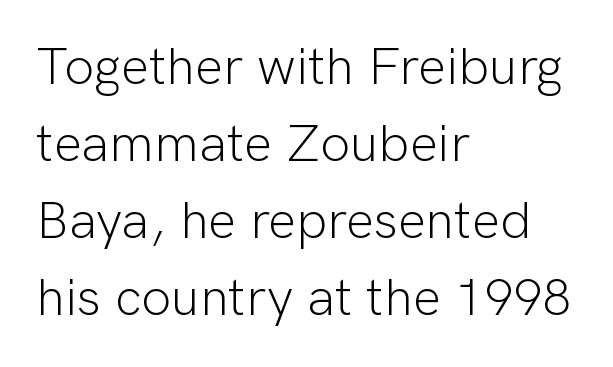
The image shows 53 px light sans-serif type, upright; set left-aligned, normal line spacing (1.45x), normal letter spacing, not underlined; low stroke contrast and a medium x-height.
